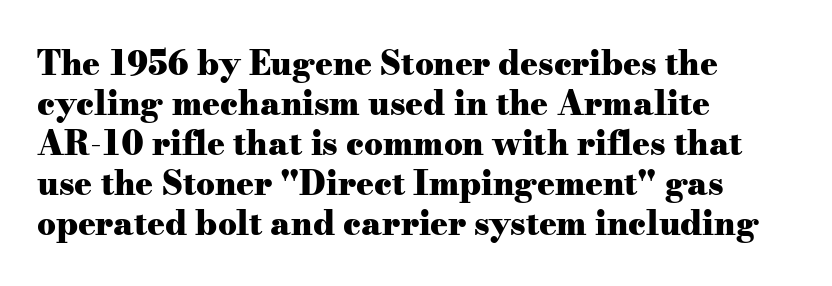
{"serif": "yes", "italic": "no", "bold": "yes", "weight": "heavy", "width": "wide", "stroke_contrast": "medium", "x_height": "small", "monospaced": "no", "underline": "no", "align": "left", "line_spacing_ratio": 1.21, "letter_spacing": "normal", "letter_spacing_em": 0.0, "glyph_px": 33}
